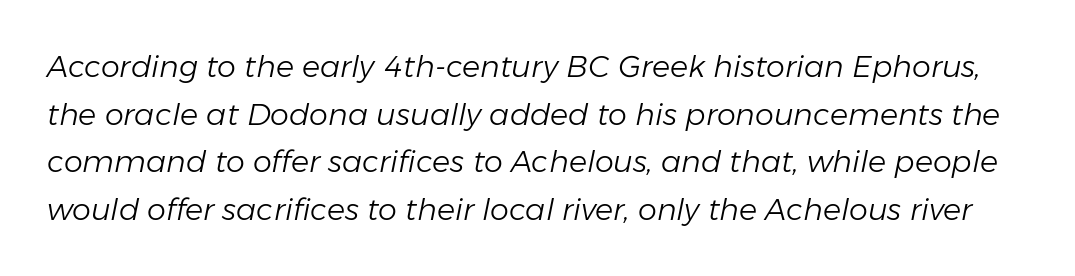
Q: Is the text bold? A: No.
Q: Is the text italic (slanted)? A: Yes, it leans right by about 11 degrees.
Q: Is the text underlined? A: No.
Q: Is the spacing between letters normal or unusually wide? A: Normal.
Q: Is the spacing between lines tight, normal or loose? A: Normal.
Q: Width (condensed, normal, or wide)? A: Normal.
Q: Stroke contrast? A: Low.
Q: x-height? A: Medium.
Q: Monospaced? A: No.
